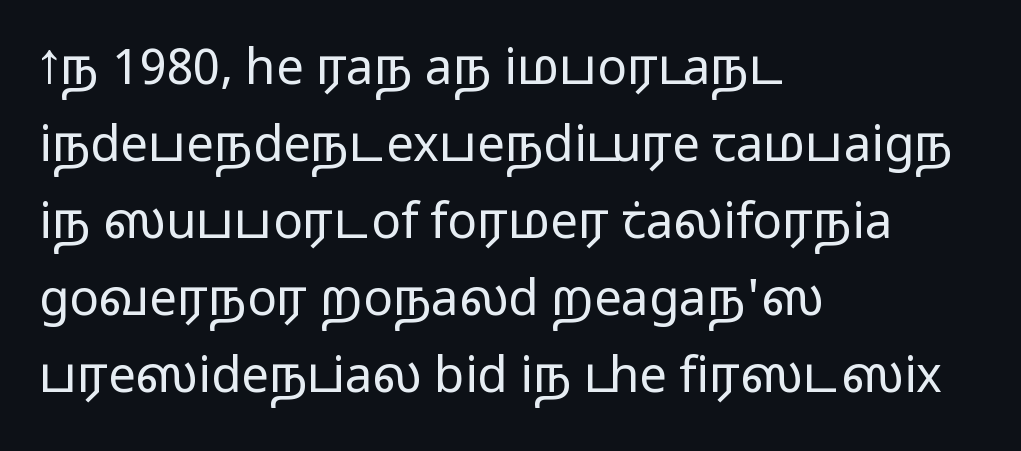
{"serif": "no", "italic": "no", "bold": "no", "weight": "light", "width": "wide", "stroke_contrast": "low", "x_height": "medium", "monospaced": "no", "underline": "no", "align": "left", "line_spacing": "normal", "line_spacing_ratio": 1.57, "letter_spacing": "normal", "letter_spacing_em": 0.0, "glyph_px": 49}
